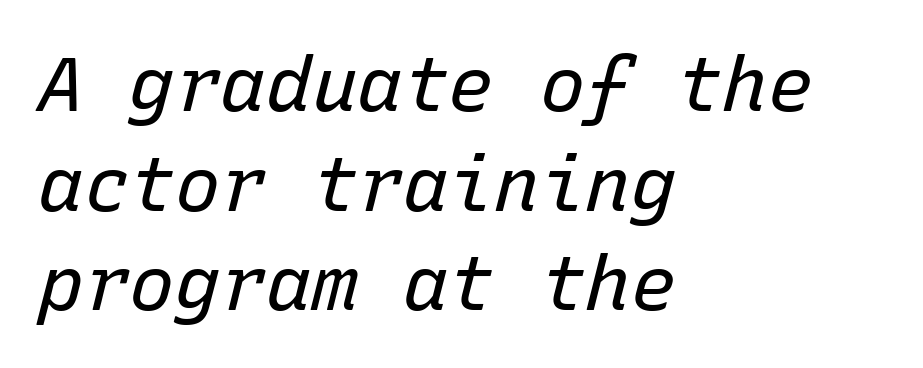
The image shows 76 px regular-weight type, italic (leaning right), monospaced; set left-aligned, normal line spacing (1.31x), normal letter spacing, not underlined; low stroke contrast and a medium x-height.
